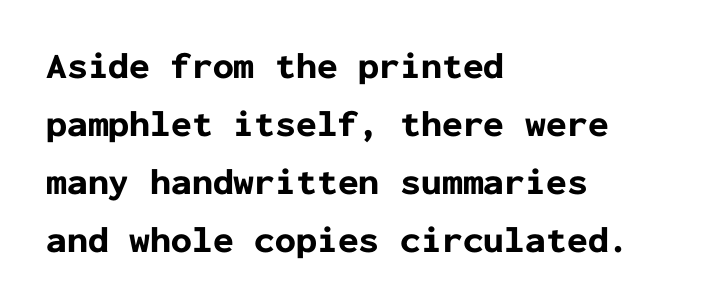
If you drew a ruler down the left edge, every line would touch it. Typographically, this falls in the sans-serif category. The strip under each line holds only bare page. Posture: upright roman. Evenly set lines give the paragraph a standard silhouette. Looks like terminal output: every glyph gets an equal slot.
